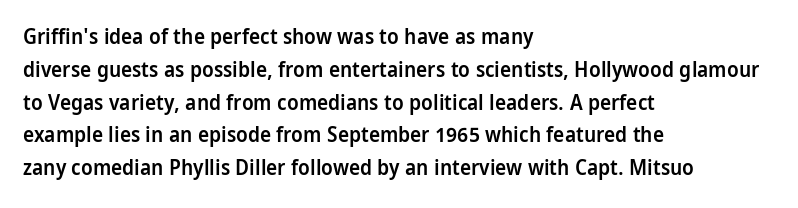
A somewhat darkened texture: the type is semibold rather than bold. Every stem runs plumb, perpendicular to the baseline. No extra tracking has been applied to these lines. A bare baseline throughout the passage. Every row of glyphs begins at an identical x-position on the left. Normally led — the rows are evenly, conventionally spaced.
